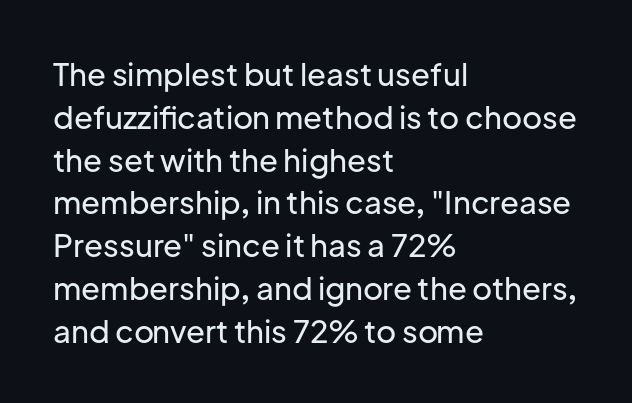
Q: Is the text italic (slanted)? A: No, it is upright.
Q: Is the typeface a serif or a sans-serif typeface? A: Sans-serif.
Q: Is the text underlined? A: No.
Q: How is the paragraph aligned? A: Left-aligned.
Q: Is the spacing between letters normal or unusually wide? A: Normal.
Q: Is the spacing between lines tight, normal or loose? A: Normal.
Q: Width (condensed, normal, or wide)? A: Normal.
Q: Stroke contrast? A: Low.
Q: x-height? A: Medium.
Q: Monospaced? A: No.
